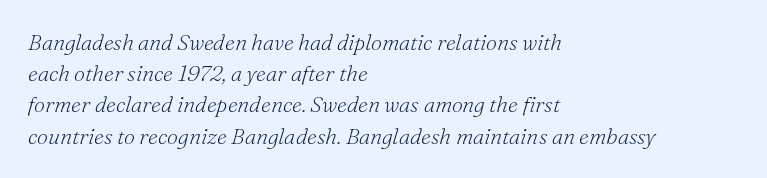
Horizontally, the lines are justified to the leading edge only. If you measured baseline to baseline, you'd find a middling distance. A light-to-regular cut is what we see here. Yep, that's italic — everything's leaning. The type is set solid horizontally, with unmodified tracking. Check the space under the baseline: it is left empty.
